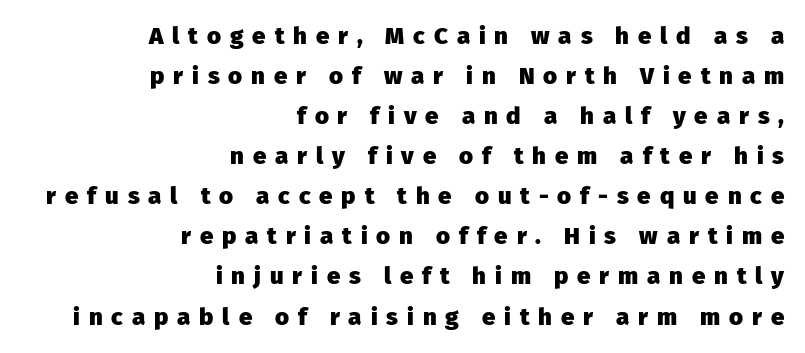
{"italic": "no", "bold": "yes", "underline": "no", "align": "right", "line_spacing": "normal", "line_spacing_ratio": 1.67, "letter_spacing": "wide", "letter_spacing_em": 0.37, "glyph_px": 24}
